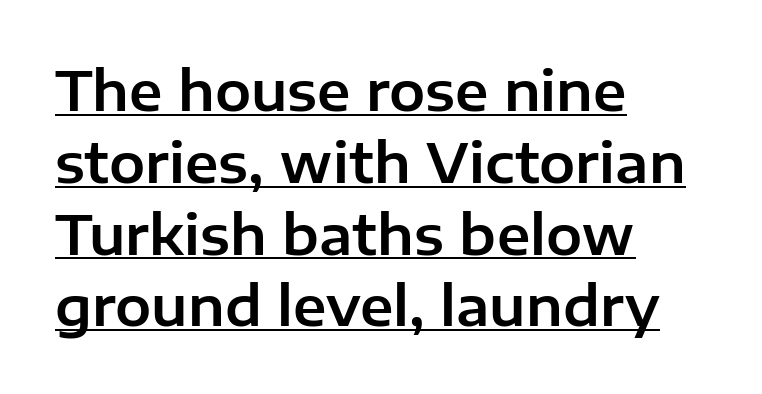
{"serif": "no", "italic": "no", "width": "normal", "stroke_contrast": "low", "x_height": "medium", "monospaced": "no", "underline": "yes", "align": "left", "line_spacing": "normal", "line_spacing_ratio": 1.33, "letter_spacing": "normal", "letter_spacing_em": 0.0, "glyph_px": 54}
